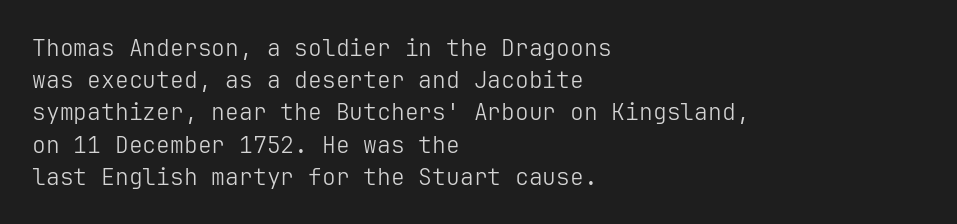
Q: Is the text bold? A: No.
Q: Is the text italic (slanted)? A: No, it is upright.
Q: Is the text underlined? A: No.
Q: How is the paragraph aligned? A: Left-aligned.
Q: Is the spacing between letters normal or unusually wide? A: Normal.
Q: Is the spacing between lines tight, normal or loose? A: Normal.
